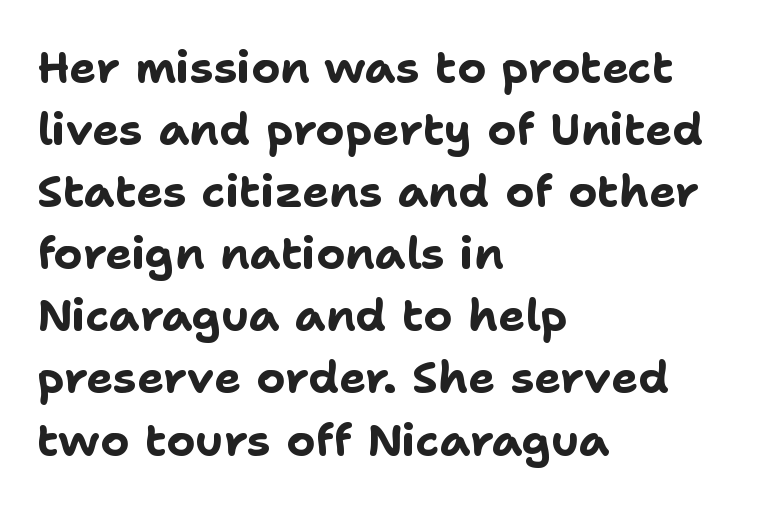
A full-strength bold gives these letters their thick strokes. Note the varied advance widths — an 'i' is clearly narrower than an 'm'. The lines are quadded left. Line spacing here is normal. Underline: absent. Every stem runs plumb, perpendicular to the baseline.
